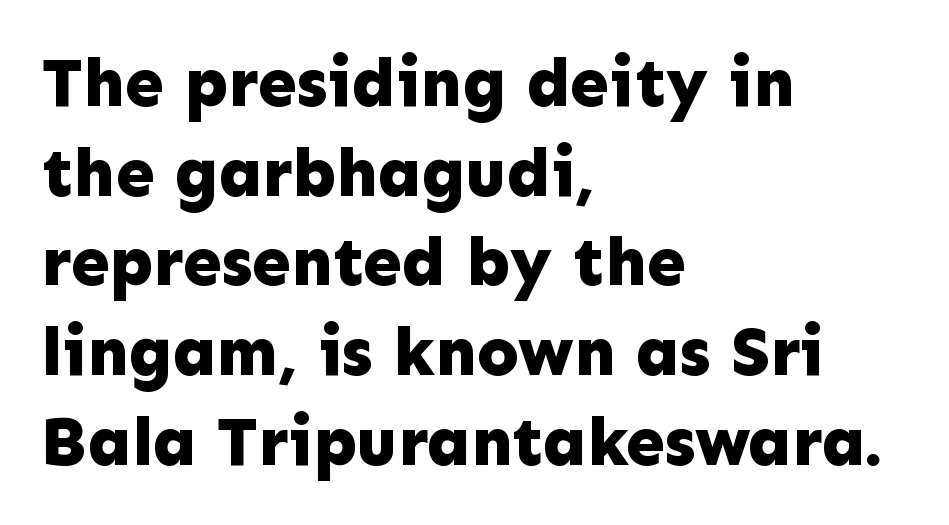
Q: Is the text bold? A: Yes.
Q: Is the text italic (slanted)? A: No, it is upright.
Q: Is the typeface a serif or a sans-serif typeface? A: Sans-serif.
Q: Is the text underlined? A: No.
Q: How is the paragraph aligned? A: Left-aligned.
Q: Is the spacing between letters normal or unusually wide? A: Normal.
Q: Is the spacing between lines tight, normal or loose? A: Normal.
Q: Width (condensed, normal, or wide)? A: Normal.
Q: Stroke contrast? A: Low.
Q: x-height? A: Medium.
Q: Monospaced? A: No.
